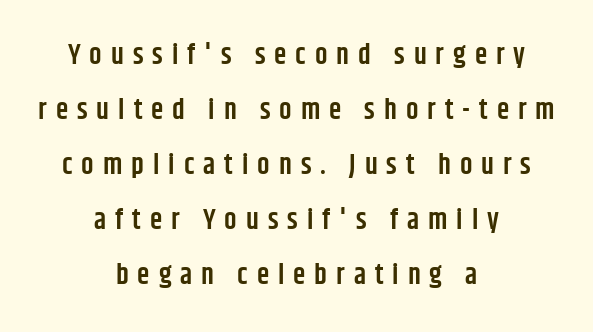
{"serif": "no", "italic": "no", "bold": "semi", "weight": "semibold", "width": "condensed", "stroke_contrast": "low", "x_height": "large", "monospaced": "no", "underline": "no", "align": "center", "line_spacing": "loose", "line_spacing_ratio": 1.96, "letter_spacing": "wide", "letter_spacing_em": 0.32, "glyph_px": 28}
